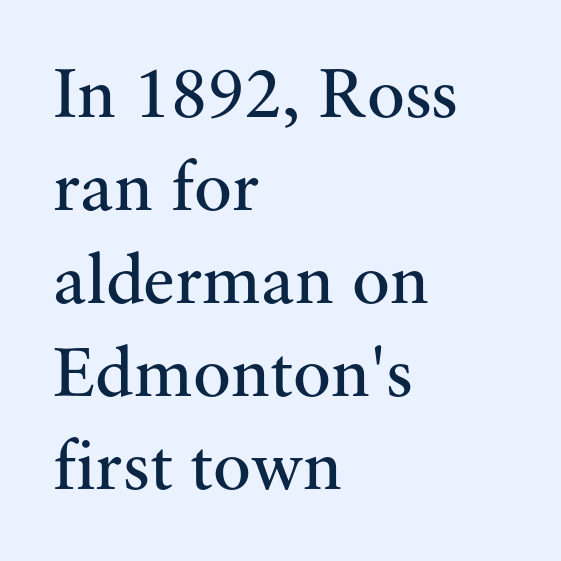
{"serif": "yes", "italic": "no", "bold": "no", "weight": "regular", "width": "normal", "stroke_contrast": "medium", "x_height": "small", "monospaced": "no", "underline": "no", "align": "left", "line_spacing": "normal", "line_spacing_ratio": 1.31, "letter_spacing": "normal", "letter_spacing_em": 0.0, "glyph_px": 71}
